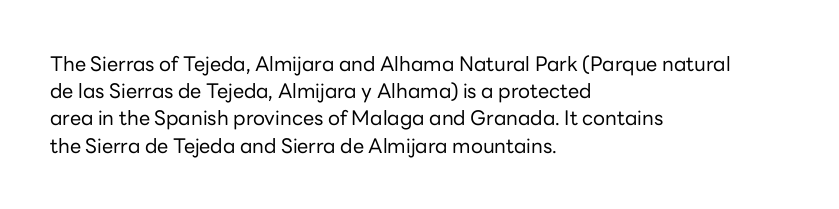
The text block is weighted toward the left margin, trailing off unevenly rightward. Summary of vertical rhythm: regular, with standard interline spacing. Spacing between characters is what you'd get straight out of the box. The letterforms sit at book weight or below.
